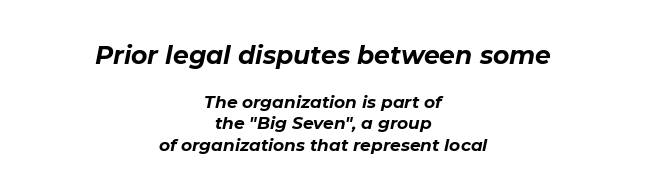
The image shows 25 px bold type, italic (leaning right); set centered, normal line spacing (1.27x), normal letter spacing, not underlined; the first (top) block is 1.47x larger.
